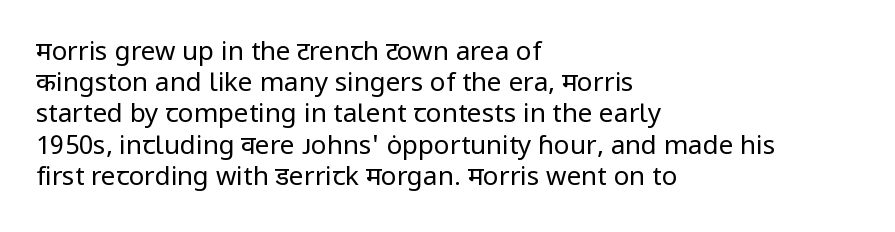
The image shows 26 px text type, upright; set left-aligned, line spacing 1.2x, normal letter spacing, not underlined.
